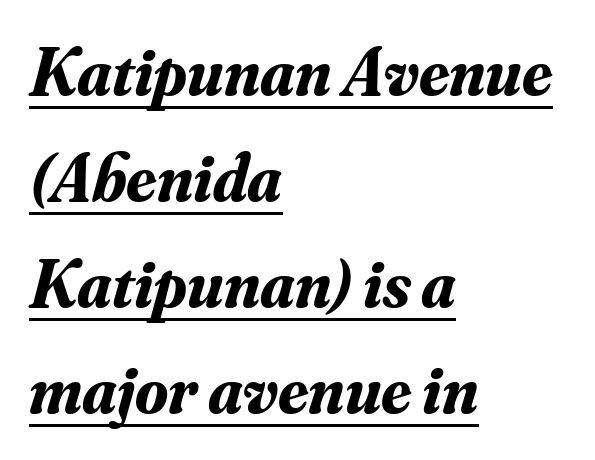
Q: Is the text bold? A: Yes.
Q: Is the text italic (slanted)? A: Yes, it leans right by about 16 degrees.
Q: Is the typeface a serif or a sans-serif typeface? A: Serif.
Q: Is the text underlined? A: Yes.
Q: How is the paragraph aligned? A: Left-aligned.
Q: Is the spacing between letters normal or unusually wide? A: Normal.
Q: Is the spacing between lines tight, normal or loose? A: Normal.
Q: Width (condensed, normal, or wide)? A: Normal.
Q: Stroke contrast? A: Medium.
Q: x-height? A: Small.
Q: Monospaced? A: No.
